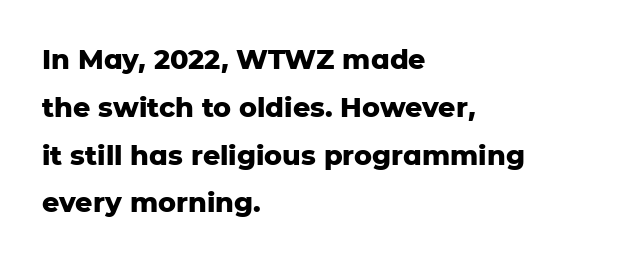
Does the weight exceed regular? Yes, all the way to bold. Each row of text sits above clean, open space. No extra tracking has been applied to these lines. The typesetter chose a ragged-right arrangement here.
